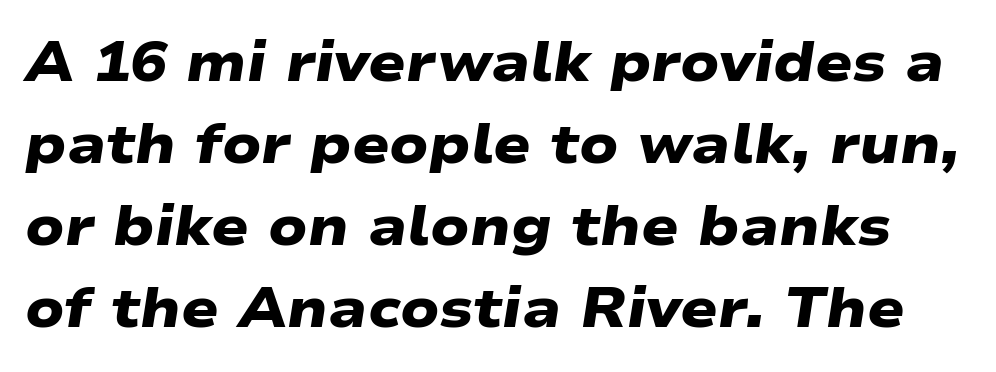
Here the designer chose a conventional face with non-uniform glyph widths. The rows are spaced the way most documents space them. This is heavy type, rendered in bold. The letters sit at their default tracking, neither squeezed nor spread. The passage shown is typeset with a sans-serif family. Descenders are the only things crossing below the line.
